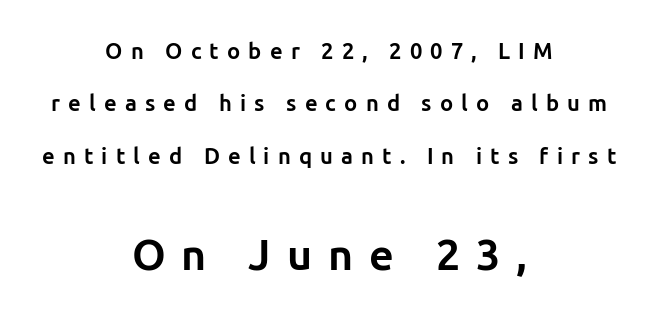
Q: Is the text bold? A: Yes.
Q: Is the text italic (slanted)? A: No, it is upright.
Q: Is the typeface a serif or a sans-serif typeface? A: Sans-serif.
Q: Is the text underlined? A: No.
Q: How is the paragraph aligned? A: Centered.
Q: Is the spacing between letters normal or unusually wide? A: Unusually wide.
Q: Is the spacing between lines tight, normal or loose? A: Loose.
Q: Which block of text is set in a larger size, the first (top) or the second (bottom)? A: The second (bottom) one.
Q: Width (condensed, normal, or wide)? A: Normal.
Q: Stroke contrast? A: Low.
Q: x-height? A: Medium.
Q: Monospaced? A: No.
